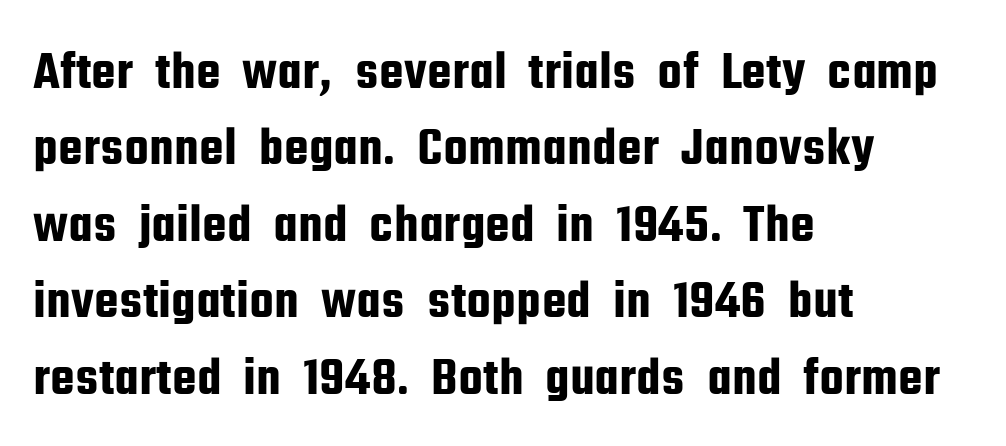
{"serif": "no", "italic": "no", "width": "condensed", "stroke_contrast": "low", "x_height": "medium", "monospaced": "no", "underline": "no", "align": "left", "line_spacing": "normal", "line_spacing_ratio": 1.39, "letter_spacing": "normal", "letter_spacing_em": 0.0, "glyph_px": 55}
